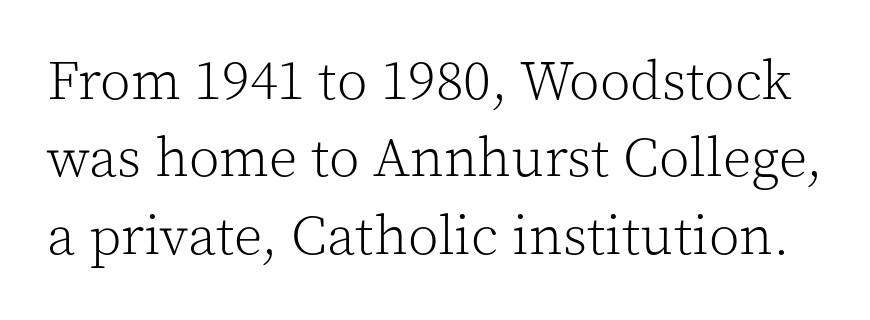
The rendering uses a moderate line-height, typical for paragraphs. Letters have the restrained weight of plain body copy at most. The font family rendered here belongs to the serif group. Note the varied advance widths — an 'i' is clearly narrower than an 'm'.
